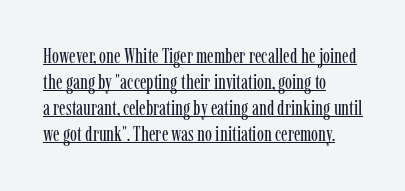
{"italic": "no", "bold": "no", "underline": "yes", "align": "left", "line_spacing_ratio": 1.24, "letter_spacing": "normal", "letter_spacing_em": 0.0, "glyph_px": 21}
